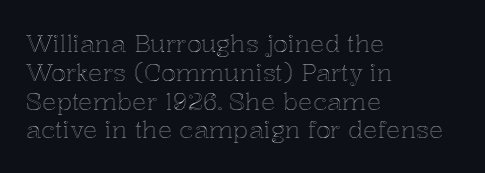
In CSS terms this would be text-align: left. The letters stand upright; this is a roman face. Underlining? Definitely not there. These lines keep a tight, regular rhythm from letter to letter.
